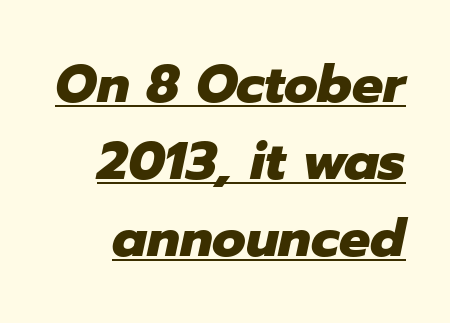
The lettering tilts uniformly, giving the passage an italic look. Compared with typical body copy, the letter spacing here is the same. Weight check: bold — yes, fully. The rendering uses the underline text-decoration.
